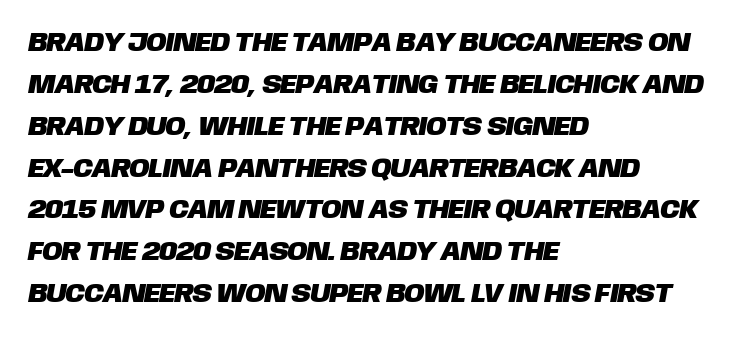
Regular leading. These lines are set flush left with a ragged right edge. The line texture is even and compact thanks to regular tracking. The area under the type is left untouched.
